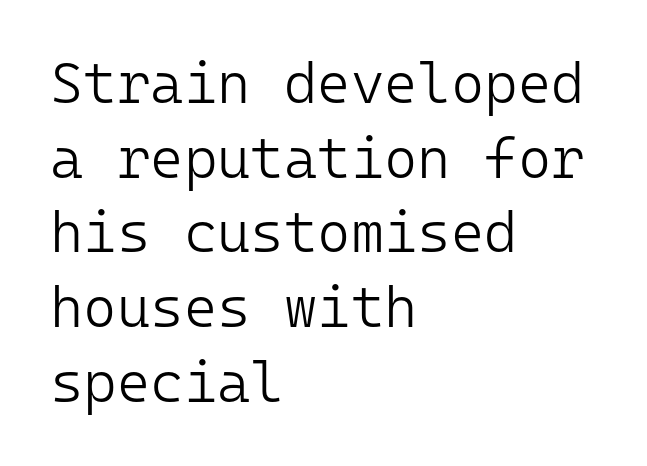
This sample uses an upright cut, with every glyph sitting square on the baseline. The strip under each line holds only bare page. These lines are rendered in a fixed-pitch font. Where is the straight margin? On the left. No letter is thick-stroked: the sample isn't bold. Observe the absence of serifs on each vertical stroke in this sample.
